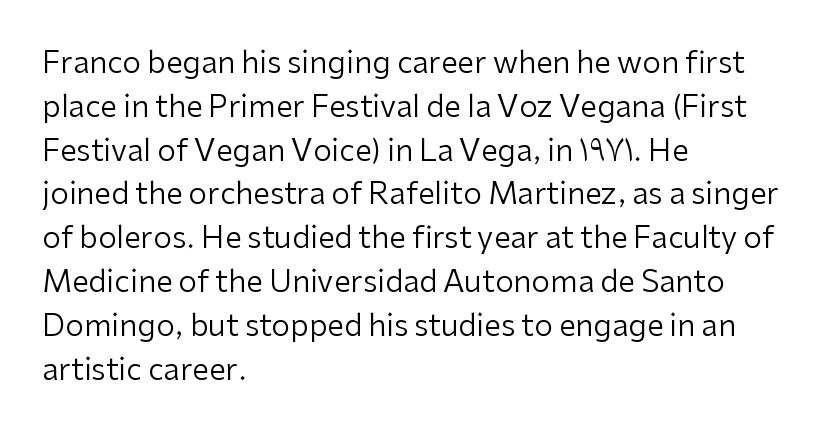
Q: Is the text bold? A: No.
Q: Is the text italic (slanted)? A: No, it is upright.
Q: Is the typeface a serif or a sans-serif typeface? A: Sans-serif.
Q: Is the text underlined? A: No.
Q: How is the paragraph aligned? A: Left-aligned.
Q: Is the spacing between letters normal or unusually wide? A: Normal.
Q: Is the spacing between lines tight, normal or loose? A: Normal.
Q: Width (condensed, normal, or wide)? A: Normal.
Q: Stroke contrast? A: Low.
Q: x-height? A: Medium.
Q: Monospaced? A: No.
